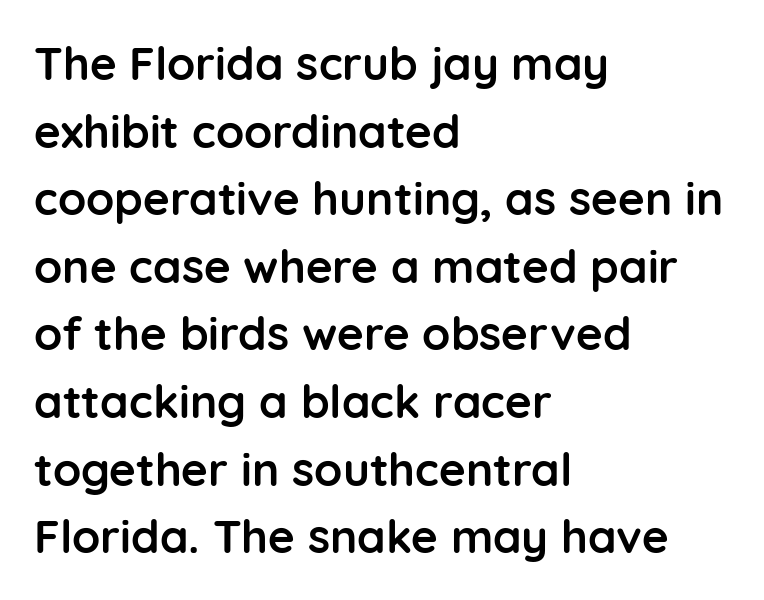
{"serif": "no", "italic": "no", "bold": "yes", "weight": "semibold", "width": "normal", "stroke_contrast": "low", "x_height": "medium", "monospaced": "no", "underline": "no", "align": "left", "line_spacing": "normal", "line_spacing_ratio": 1.47, "letter_spacing": "normal", "letter_spacing_em": 0.0, "glyph_px": 46}
